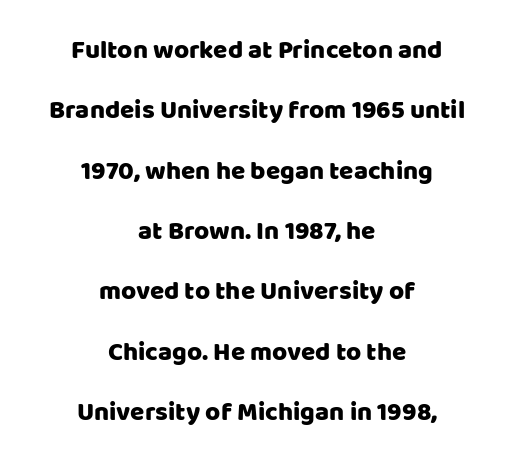
Q: Is the text italic (slanted)? A: No, it is upright.
Q: Is the text underlined? A: No.
Q: How is the paragraph aligned? A: Centered.
Q: Is the spacing between letters normal or unusually wide? A: Normal.
Q: Is the spacing between lines tight, normal or loose? A: Loose.
